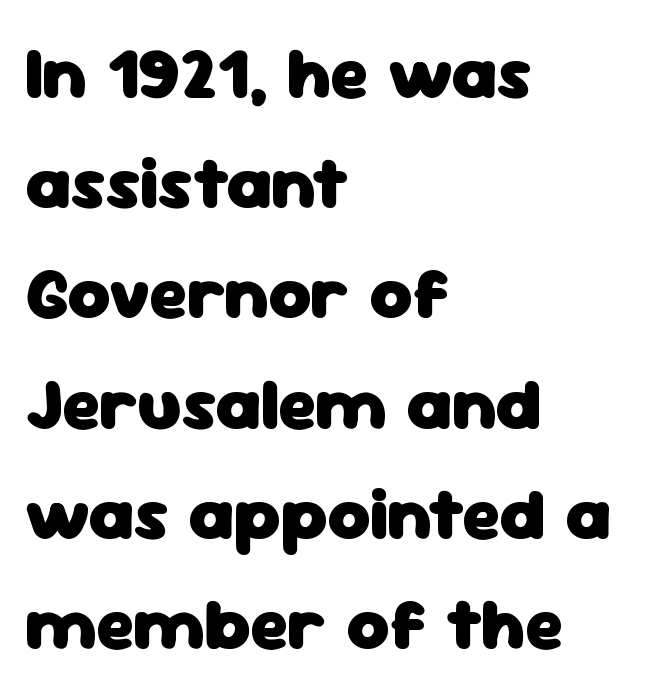
Regarding leading, the lines here are spaced in the standard way. The passage shown is not underscored anywhere. Proportional: the letters do not fall into vertical columns. Where is the straight margin? On the left.
